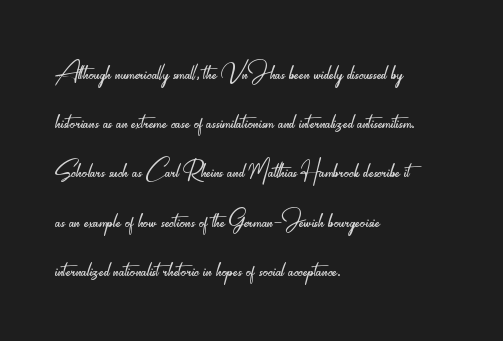
Unbolded letterforms with no extra heft. A normal amount of white space separates one row of letters from the next. A bare baseline throughout the passage. Font category for this specimen: sans-serif.
